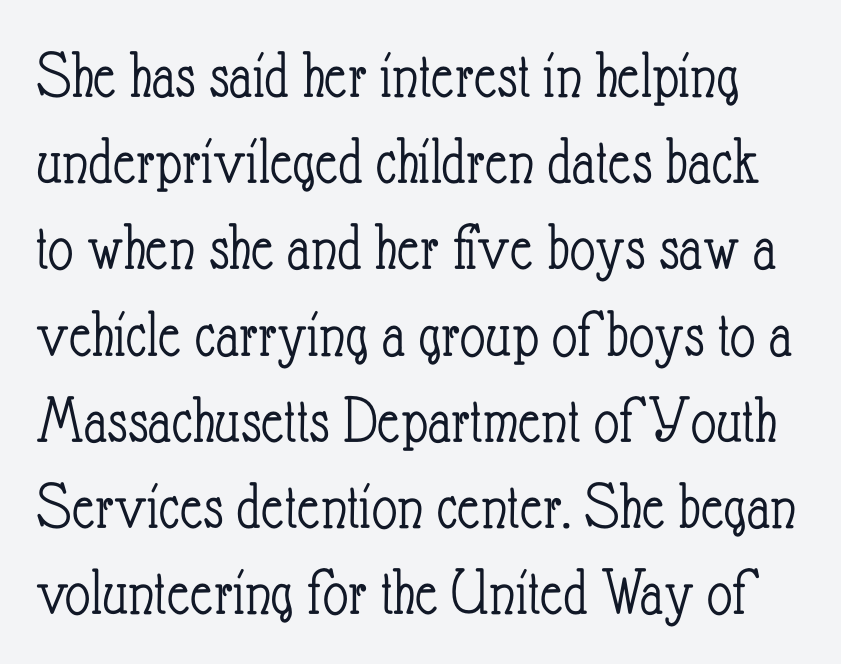
{"italic": "no", "bold": "no", "weight": "light", "width": "condensed", "stroke_contrast": "low", "x_height": "small", "monospaced": "no", "underline": "no", "line_spacing": "normal", "line_spacing_ratio": 1.25, "letter_spacing": "normal", "letter_spacing_em": 0.0, "glyph_px": 69}
